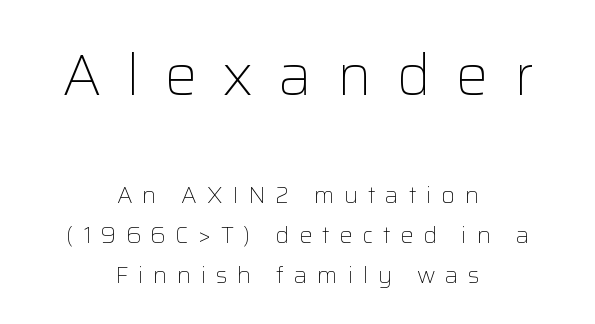
The image shows 58 px light sans-serif type, upright; set centered, line spacing 1.74x, unusually wide letter spacing (+0.43 em), not underlined; the first (top) block is 2.52x larger; low stroke contrast and a medium x-height.
